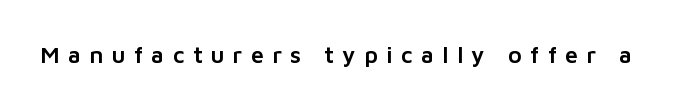
The image shows 23 px text type, upright; set unusually wide letter spacing (+0.37 em), not underlined.
